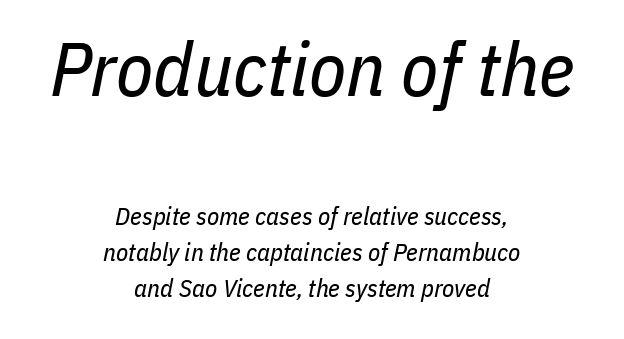
This layout puts the oversized block above and the modest block below. The horizontal fit of the characters is conventional and even. Stems and bowls with no extra thickness — not bold. The text carries the slant typical of an italic or oblique font. Compared with a flush-left layout, this one balances lines on the center instead.
